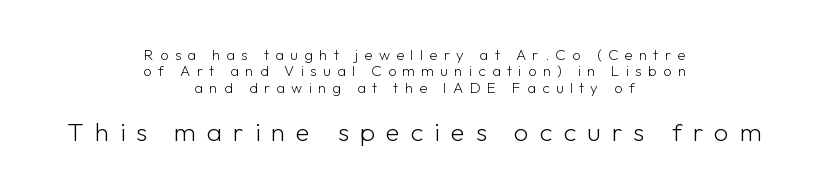
The rag falls on both sides of this text block equally. The typeface has the unassuming heft of standard copy or less. The font's upright variant was chosen for this text. The strip under each line holds only bare page.
